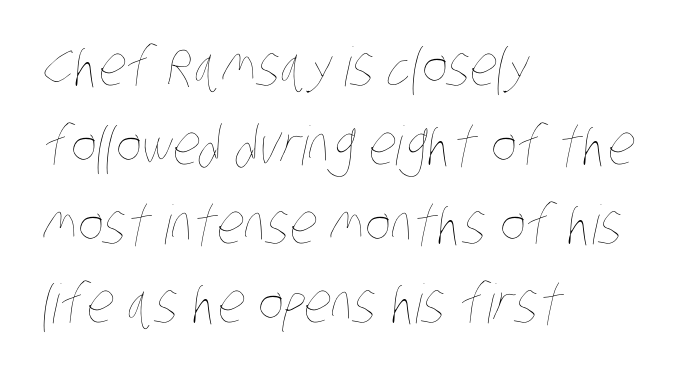
{"bold": "no", "weight": "thin", "width": "condensed", "stroke_contrast": "low", "x_height": "large", "monospaced": "no", "underline": "no", "align": "left", "line_spacing": "normal", "line_spacing_ratio": 1.46, "letter_spacing": "normal", "letter_spacing_em": 0.0, "glyph_px": 54}
